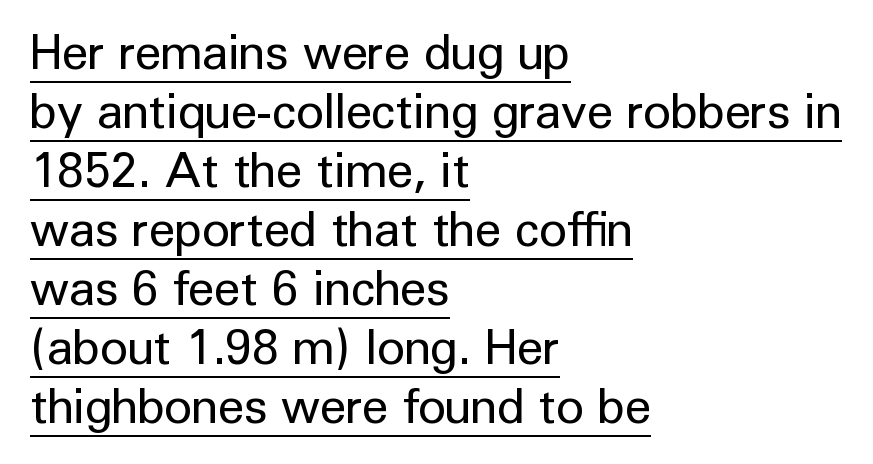
A quiet, ordinary-to-light weight characterises the typeface. Underline: present. Compared with a centered layout, this one pins lines to the left instead. Does extra space separate the letters? No, they use regular spacing. Are there feet on the stems? There aren't — it's a sans.
